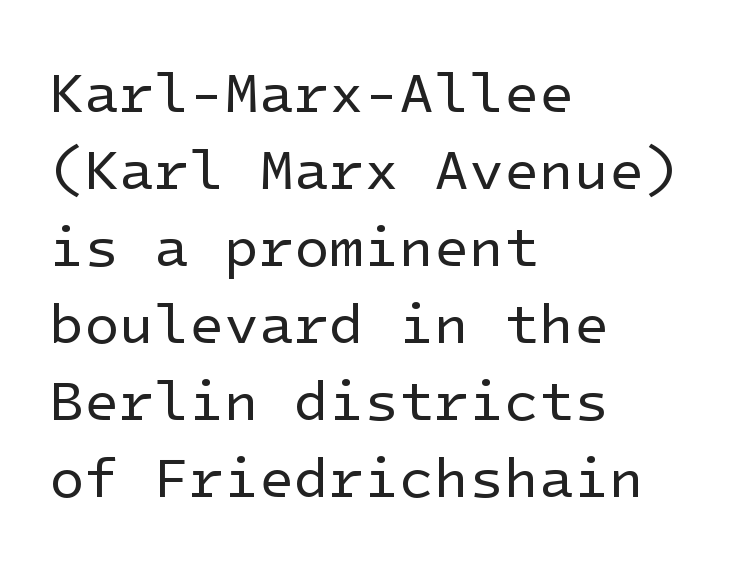
{"serif": "no", "italic": "no", "bold": "no", "weight": "regular", "width": "normal", "stroke_contrast": "low", "x_height": "medium", "underline": "no", "align": "left", "line_spacing": "normal", "line_spacing_ratio": 1.35, "letter_spacing": "normal", "letter_spacing_em": 0.0, "glyph_px": 57}
